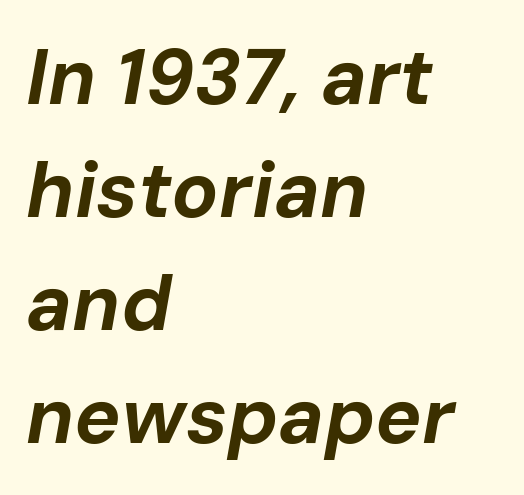
{"italic": "yes", "lean": "right", "slant_degrees": 10, "bold": "yes", "weight": "bold", "width": "normal", "stroke_contrast": "low", "x_height": "medium", "monospaced": "no", "underline": "no", "align": "left", "line_spacing": "normal", "line_spacing_ratio": 1.45, "letter_spacing": "normal", "letter_spacing_em": 0.0, "glyph_px": 78}
